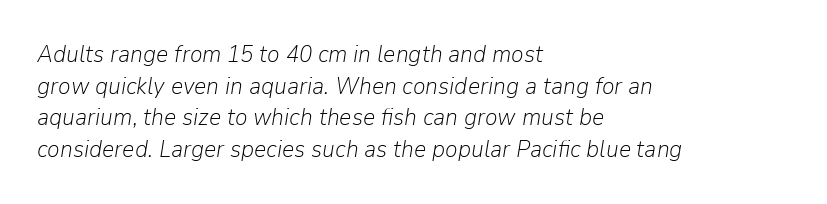
Q: Is the text bold? A: No.
Q: Is the text italic (slanted)? A: Yes, it leans right by about 9 degrees.
Q: Is the text underlined? A: No.
Q: How is the paragraph aligned? A: Left-aligned.
Q: Is the spacing between letters normal or unusually wide? A: Normal.
Q: Is the spacing between lines tight, normal or loose? A: Normal.
